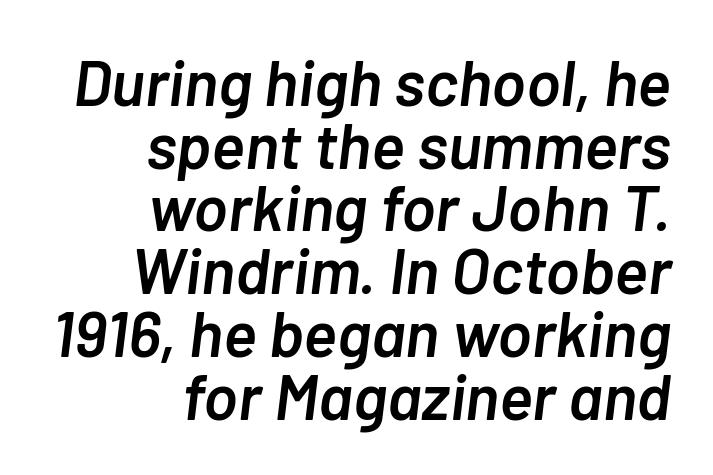
The image shows 64 px semibold type, italic (leaning right); set right-aligned, tight line spacing (0.98x), normal letter spacing, not underlined; low stroke contrast and a medium x-height.
